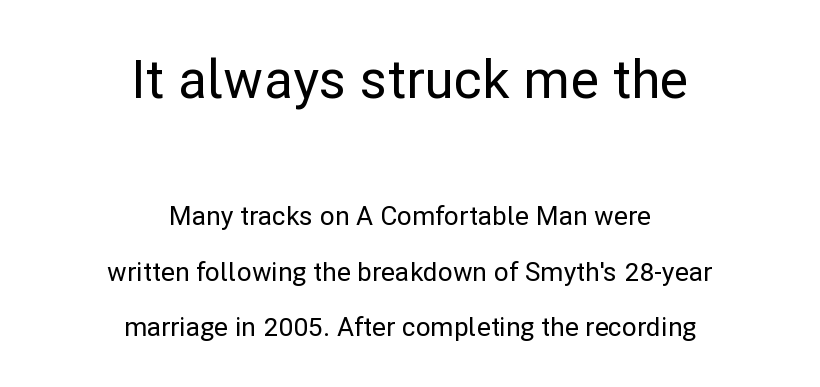
Glyph-to-glyph distance matches everyday printed text. The typography opts for an upright posture over an oblique one. Letters rest on an invisible, unmarked baseline. The type family on display is of the sans-serif kind. Quick note: interline space is abundant. Typesetter's note — upper block bumped up in size, lower block left smaller.
